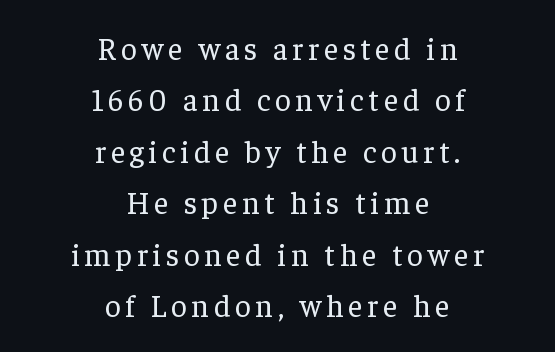
{"serif": "yes", "italic": "no", "bold": "no", "weight": "regular", "width": "normal", "stroke_contrast": "low", "x_height": "medium", "monospaced": "no", "underline": "no", "align": "center", "line_spacing": "normal", "line_spacing_ratio": 1.66, "glyph_px": 31}
